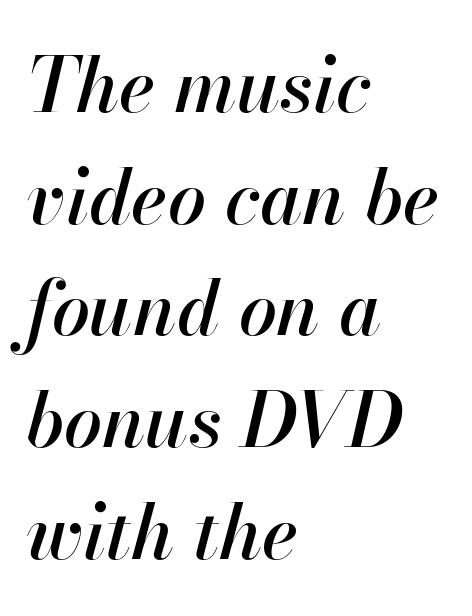
{"italic": "yes", "lean": "right", "slant_degrees": 13, "width": "normal", "stroke_contrast": "high", "x_height": "small", "monospaced": "no", "underline": "no", "align": "left", "line_spacing": "normal", "line_spacing_ratio": 1.47, "letter_spacing": "normal", "letter_spacing_em": 0.0, "glyph_px": 76}
